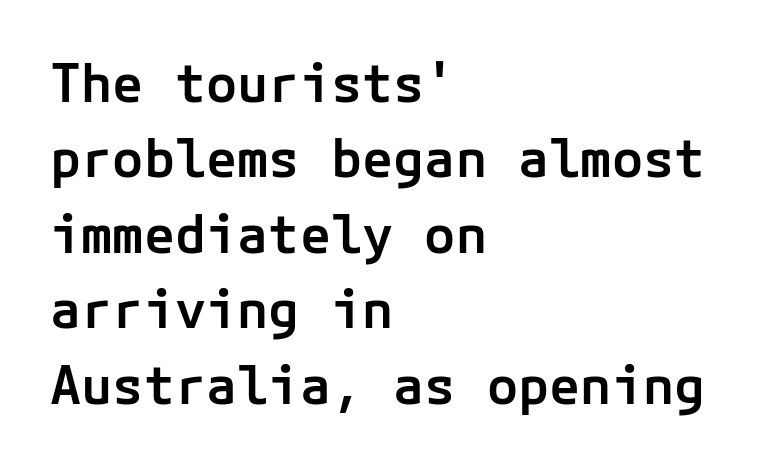
The image shows 52 px semibold sans-serif type, upright; set left-aligned, normal line spacing (1.45x), normal letter spacing, not underlined; low stroke contrast and a medium x-height.
